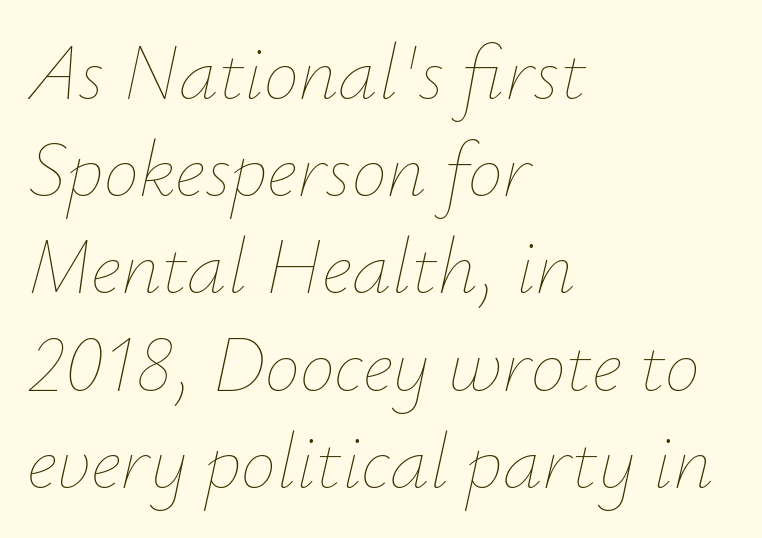
Q: Is the text bold? A: No.
Q: Is the text italic (slanted)? A: Yes, it leans right by about 12 degrees.
Q: Is the text underlined? A: No.
Q: How is the paragraph aligned? A: Left-aligned.
Q: Is the spacing between letters normal or unusually wide? A: Normal.
Q: Width (condensed, normal, or wide)? A: Normal.
Q: Stroke contrast? A: Low.
Q: x-height? A: Small.
Q: Monospaced? A: No.
